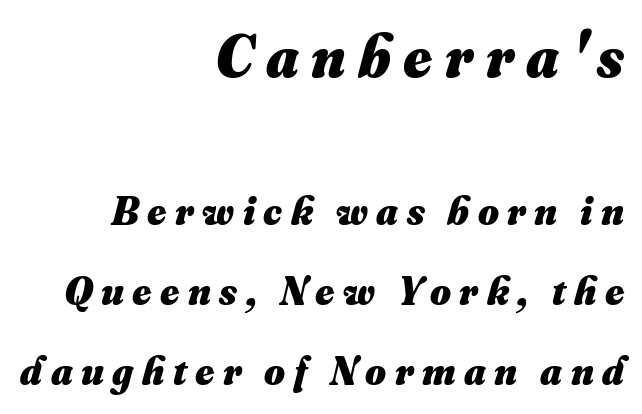
{"bold": "yes", "weight": "heavy", "width": "normal", "stroke_contrast": "medium", "x_height": "small", "monospaced": "no", "underline": "no", "align": "right", "line_spacing": "loose", "line_spacing_ratio": 1.99, "letter_spacing": "wide", "letter_spacing_em": 0.21, "larger_block": "first", "size_ratio": 1.5, "glyph_px": 60}
